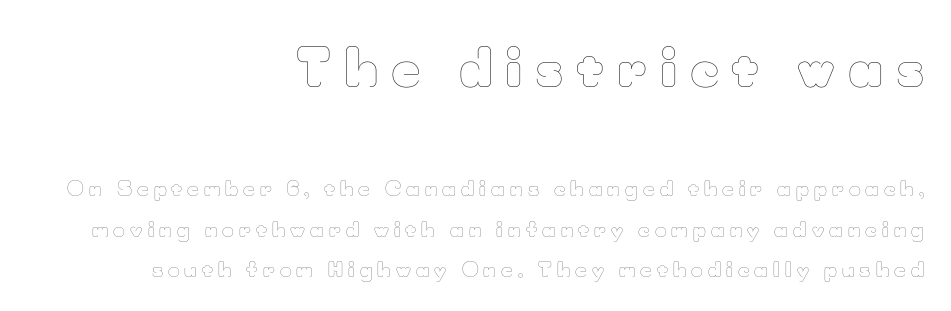
Q: Is the text bold? A: No.
Q: Is the text italic (slanted)? A: No, it is upright.
Q: Is the text underlined? A: No.
Q: How is the paragraph aligned? A: Right-aligned.
Q: Is the spacing between letters normal or unusually wide? A: Unusually wide.
Q: Is the spacing between lines tight, normal or loose? A: Loose.
Q: Which block of text is set in a larger size, the first (top) or the second (bottom)? A: The first (top) one.
Q: Width (condensed, normal, or wide)? A: Normal.
Q: Stroke contrast? A: Low.
Q: x-height? A: Small.
Q: Monospaced? A: No.
